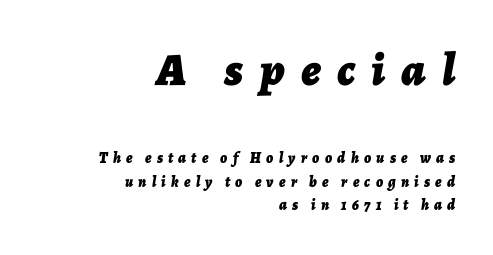
Q: Is the text bold? A: Yes.
Q: Is the text italic (slanted)? A: Yes, it leans right by about 7 degrees.
Q: Is the text underlined? A: No.
Q: How is the paragraph aligned? A: Right-aligned.
Q: Is the spacing between letters normal or unusually wide? A: Unusually wide.
Q: Is the spacing between lines tight, normal or loose? A: Normal.
Q: Which block of text is set in a larger size, the first (top) or the second (bottom)? A: The first (top) one.
Q: Width (condensed, normal, or wide)? A: Normal.
Q: Stroke contrast? A: Low.
Q: x-height? A: Medium.
Q: Monospaced? A: No.
